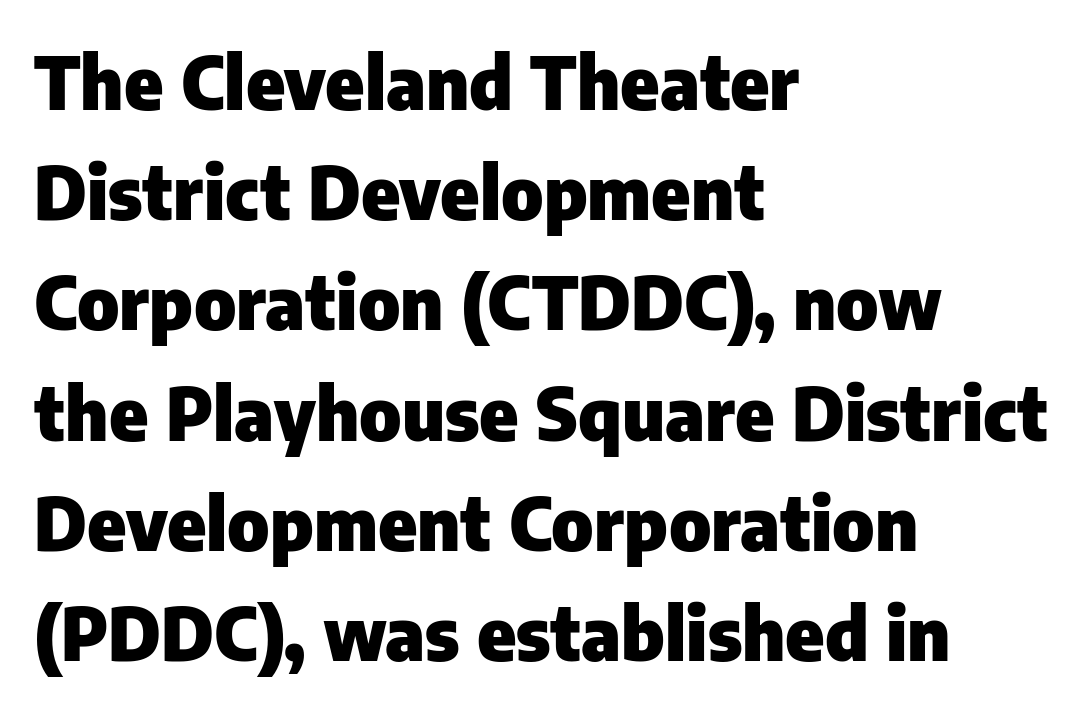
Q: Is the text bold? A: Yes.
Q: Is the text italic (slanted)? A: No, it is upright.
Q: Is the typeface a serif or a sans-serif typeface? A: Sans-serif.
Q: Is the text underlined? A: No.
Q: How is the paragraph aligned? A: Left-aligned.
Q: Is the spacing between letters normal or unusually wide? A: Normal.
Q: Is the spacing between lines tight, normal or loose? A: Normal.
Q: Width (condensed, normal, or wide)? A: Normal.
Q: Stroke contrast? A: Low.
Q: x-height? A: Medium.
Q: Monospaced? A: No.
